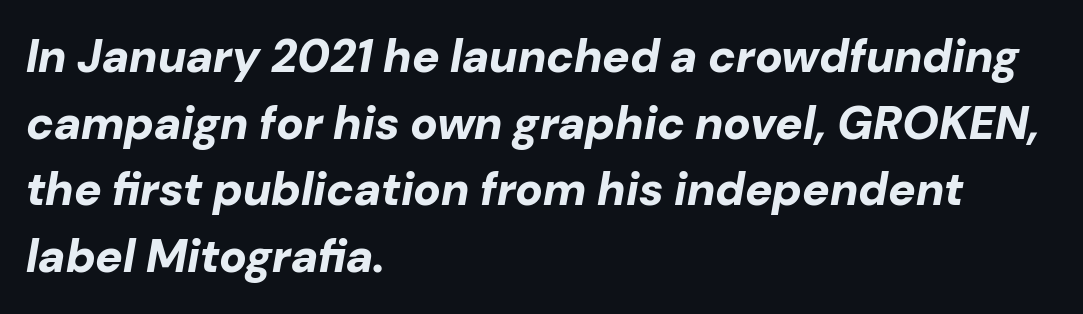
On the weight axis this lands at bold, roughly 700. The vertical gap from one line to the next is medium. The letters advance in unequal steps, a hallmark of proportional type. The space directly below the letters is spotless. A classic flush-left, rag-right setting is used for this passage. The tracking reads as untouched default to a designer's eye.
